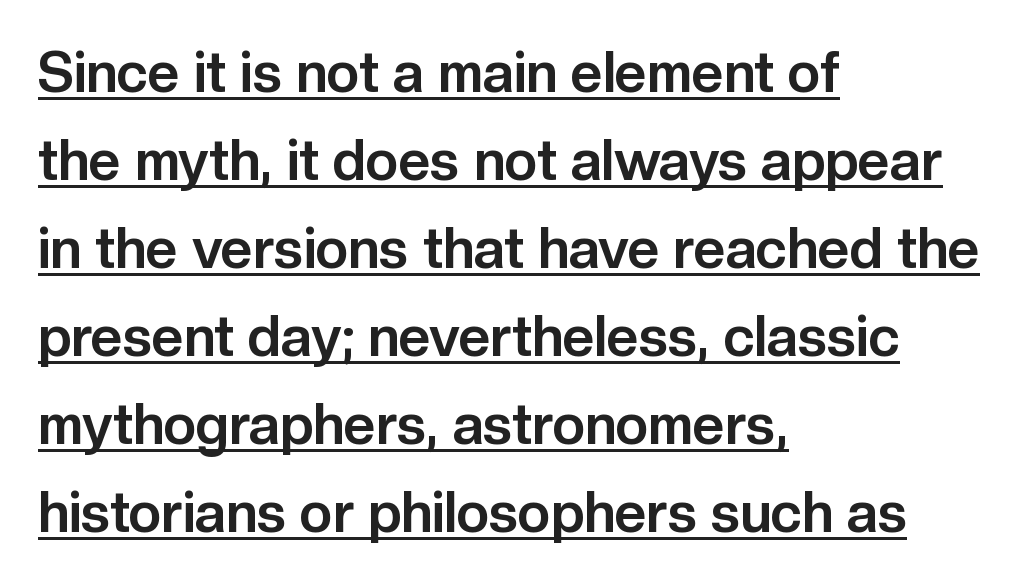
{"serif": "no", "italic": "no", "bold": "yes", "weight": "bold", "width": "normal", "stroke_contrast": "low", "x_height": "medium", "monospaced": "no", "underline": "yes", "align": "left", "line_spacing": "normal", "line_spacing_ratio": 1.57, "letter_spacing": "normal", "letter_spacing_em": 0.0, "glyph_px": 56}
